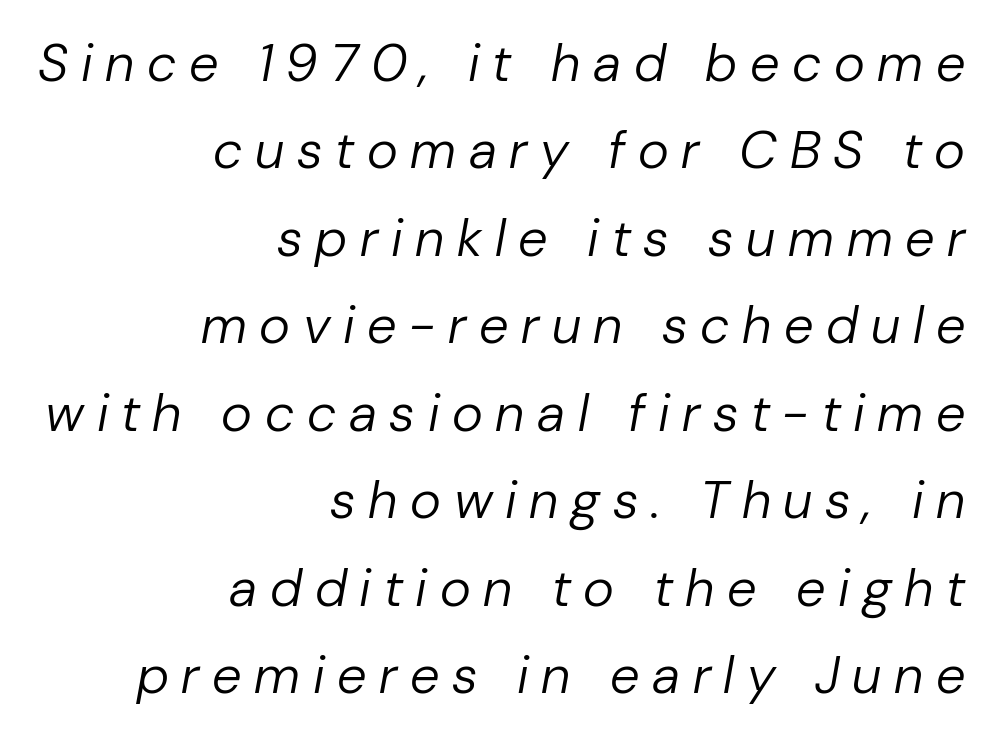
The image shows 53 px regular-weight type, italic (leaning right); set right-aligned, normal line spacing (1.65x), unusually wide letter spacing (+0.24 em), not underlined; low stroke contrast and a medium x-height.
